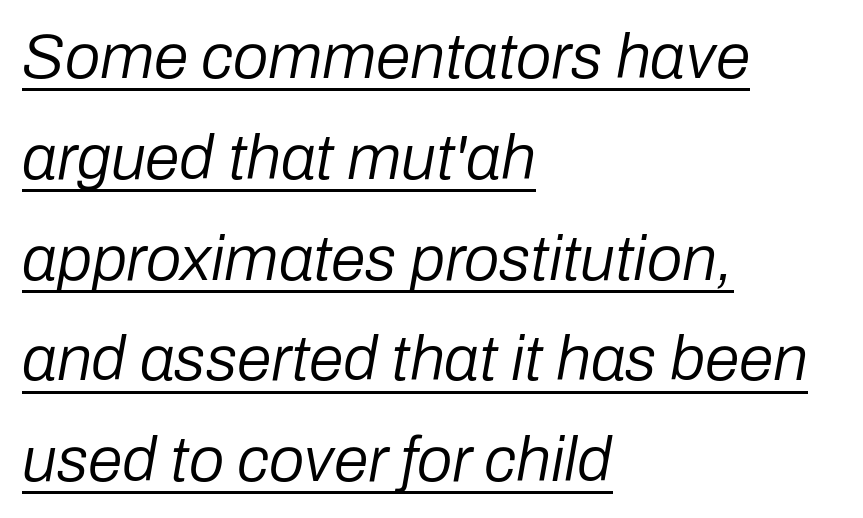
Each line starts at the same left margin while the right side varies. The lines sit at an ordinary, default distance from one another. The passage shown has conventional tracking throughout. Does a line run under the words? Yes, clearly. No extra ink here — the face is not bold. A typesetter would call this proportional, since set widths differ per character.
